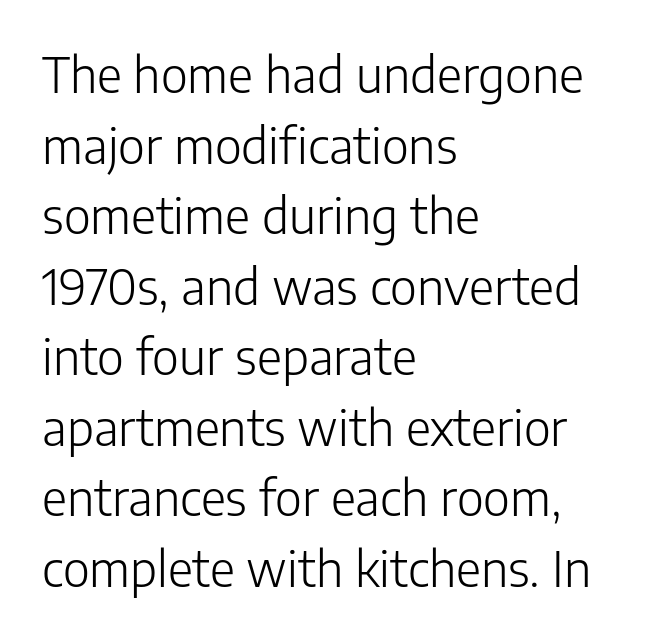
Q: Is the text bold? A: No.
Q: Is the text italic (slanted)? A: No, it is upright.
Q: Is the typeface a serif or a sans-serif typeface? A: Sans-serif.
Q: Is the text underlined? A: No.
Q: How is the paragraph aligned? A: Left-aligned.
Q: Is the spacing between letters normal or unusually wide? A: Normal.
Q: Is the spacing between lines tight, normal or loose? A: Normal.
Q: Width (condensed, normal, or wide)? A: Normal.
Q: Stroke contrast? A: Low.
Q: x-height? A: Medium.
Q: Monospaced? A: No.
